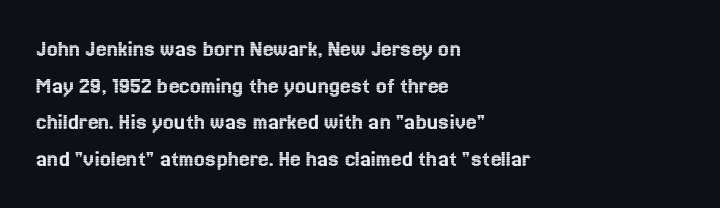
Unlike italic type, these characters show no tilt at all. Glyph-to-glyph distance matches everyday printed text. The line-height multiplier appears to be the usual default. The rag falls on the right side of this text block.
